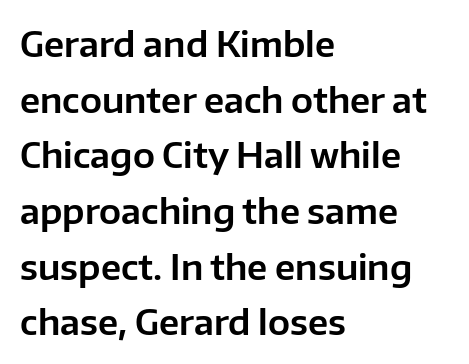
{"serif": "no", "italic": "no", "width": "normal", "stroke_contrast": "low", "x_height": "medium", "monospaced": "no", "underline": "no", "align": "left", "line_spacing": "normal", "line_spacing_ratio": 1.59, "letter_spacing": "normal", "letter_spacing_em": 0.0, "glyph_px": 35}
